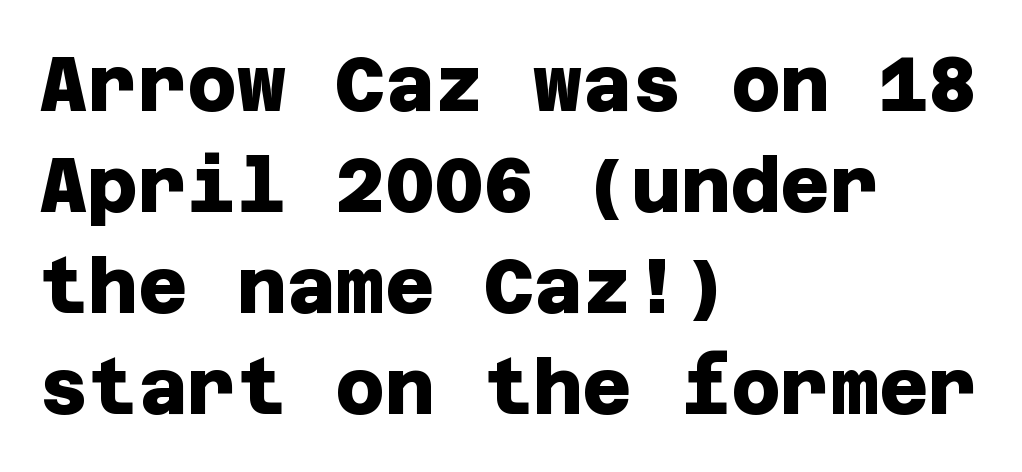
The passage shown stacks its lines at a standard gap. Caption: standard tracking, unaltered. Unlike a traditional serif, this face leaves its strokes unadorned. On the weight axis this lands at bold, roughly 700. Leftover space on each line is placed entirely after the last word.
